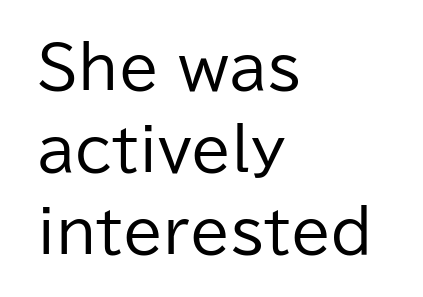
{"serif": "no", "italic": "no", "bold": "no", "weight": "regular", "width": "normal", "stroke_contrast": "low", "x_height": "medium", "monospaced": "no", "underline": "no", "align": "left", "line_spacing": "normal", "line_spacing_ratio": 1.41, "letter_spacing": "normal", "letter_spacing_em": 0.0, "glyph_px": 58}
